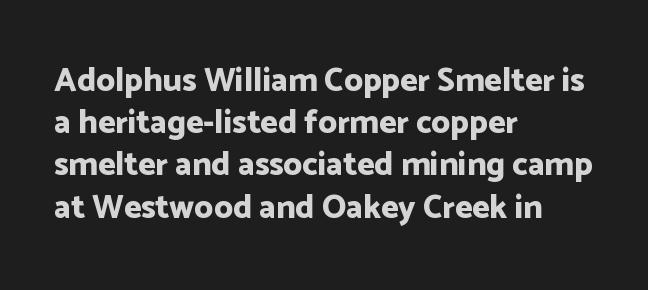
The image shows 33 px bold sans-serif type, upright; set left-aligned, normal line spacing (1.28x), normal letter spacing, not underlined; low stroke contrast and a medium x-height.
